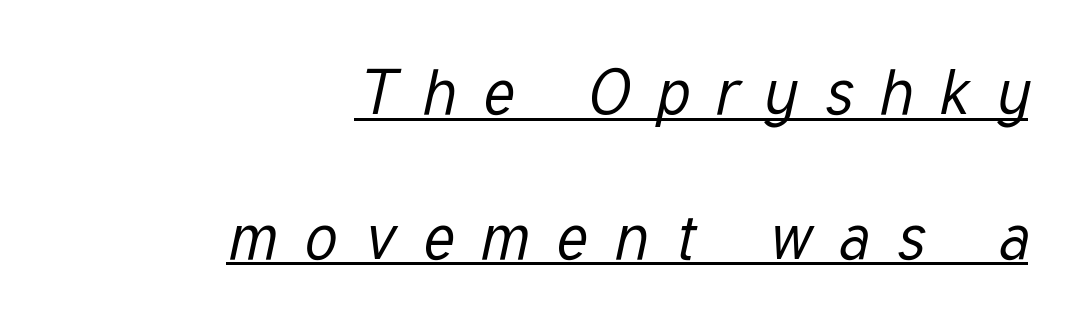
The image shows 64 px regular-weight, condensed type, italic (leaning right); set right-aligned, loose line spacing (2.26x), unusually wide letter spacing (+0.42 em), underlined; low stroke contrast and a medium x-height.
